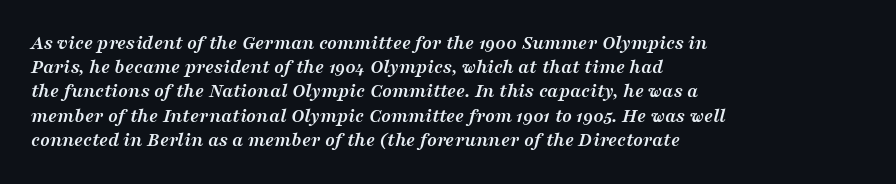
The image shows 20 px bold type, italic (leaning right); set left-aligned, line spacing 1.21x, normal letter spacing, not underlined.
